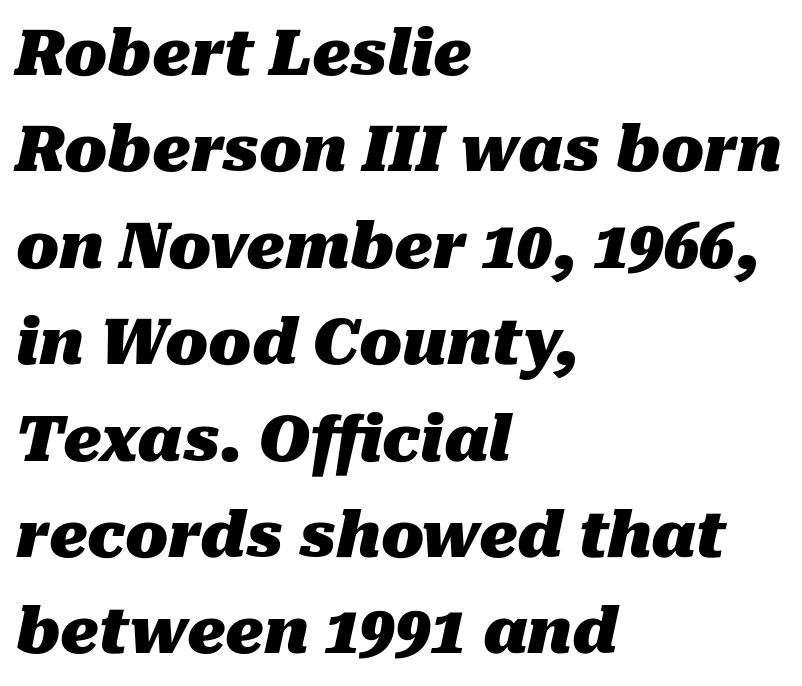
Q: Is the text bold? A: Yes.
Q: Is the text italic (slanted)? A: Yes, it leans right by about 10 degrees.
Q: Is the text underlined? A: No.
Q: How is the paragraph aligned? A: Left-aligned.
Q: Is the spacing between letters normal or unusually wide? A: Normal.
Q: Is the spacing between lines tight, normal or loose? A: Normal.
Q: Width (condensed, normal, or wide)? A: Normal.
Q: Stroke contrast? A: Medium.
Q: x-height? A: Medium.
Q: Monospaced? A: No.
